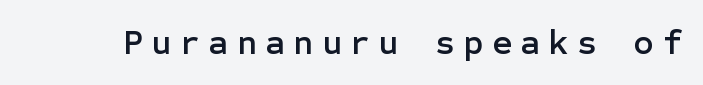
Are there feet on the stems? There aren't — it's a sans. The gaps between neighbouring characters are conspicuously large. Descenders hang freely into open space. Ordinary non-slanted type is in use.
